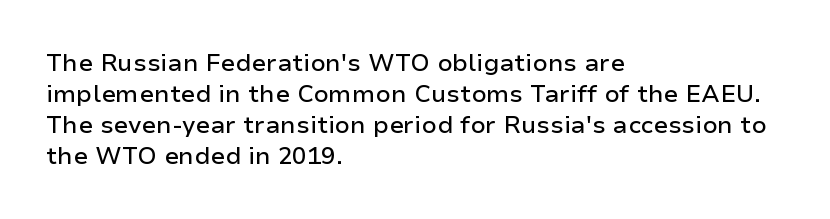
The image shows 24 px text type, upright; set left-aligned, normal line spacing (1.29x), normal letter spacing, not underlined.
